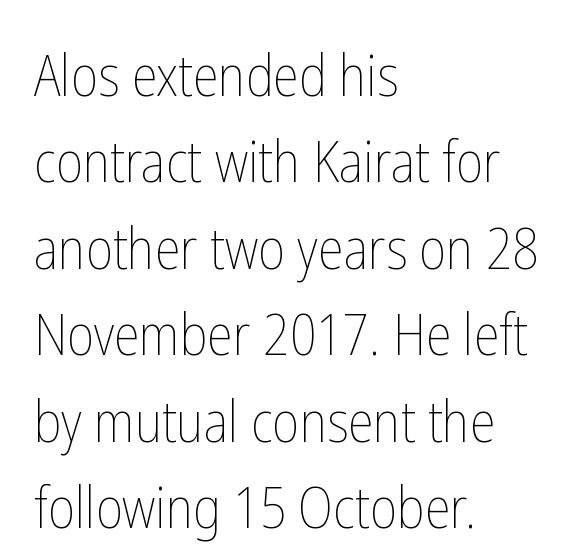
Look at the tracking — it's just the regular setting, nothing added. The space between consecutive lines is moderate. Anything drawn beneath the words? Only blank space. Is there any slant? The stems are plumb.
